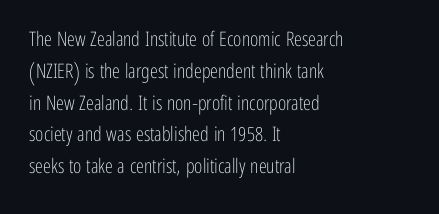
{"italic": "no", "bold": "no", "underline": "no", "align": "left", "line_spacing": "normal", "line_spacing_ratio": 1.59, "letter_spacing": "normal", "letter_spacing_em": 0.0, "glyph_px": 20}
